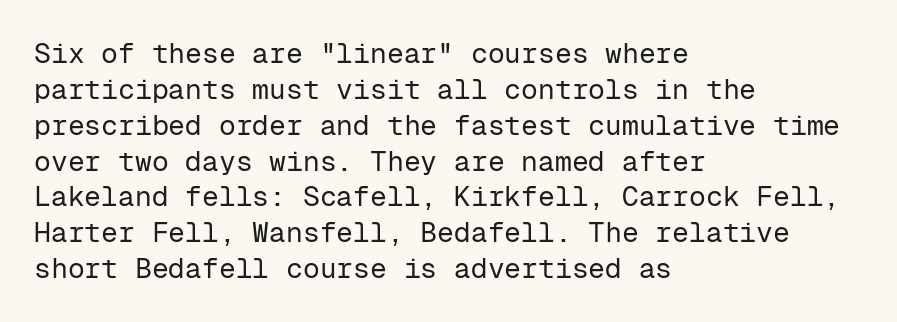
The image shows 28 px regular-weight sans-serif type, upright, monospaced; set left-aligned, normal line spacing (1.28x), normal letter spacing, not underlined; low stroke contrast and a medium x-height.
